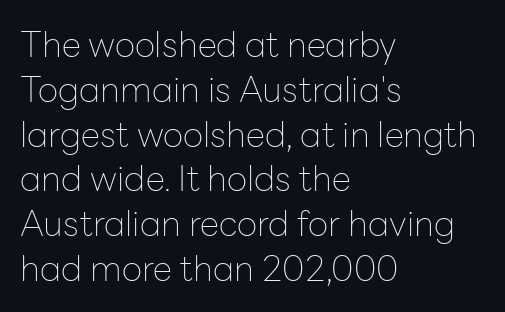
The passage shown is typed in a proportional face where columns would drift. When letters stand straight like this, we call the style roman or upright. No letter is thick-stroked: the sample isn't bold. No extra tracking has been applied to these lines.
